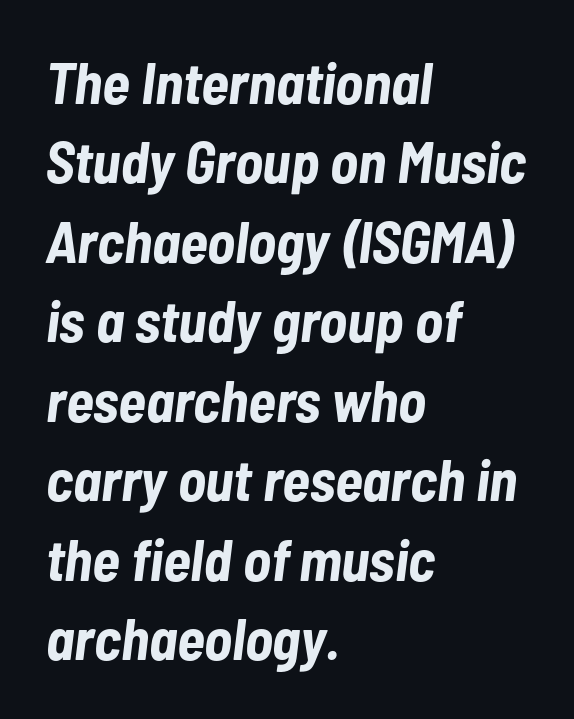
What stands out about the letter spacing? Nothing — it is the standard amount. Check under the words: just untouched page. Here the designer chose a conventional face with non-uniform glyph widths. The strokes are fattened all the way to bold.
